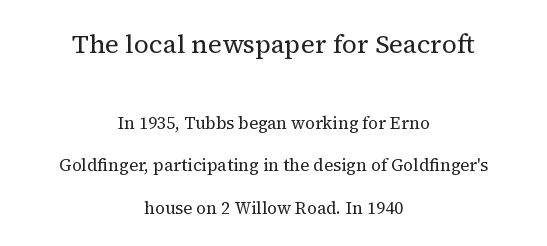
The image shows 26 px text type, upright; set centered, loose line spacing (2.48x), normal letter spacing, not underlined; the first (top) block is 1.53x larger.
